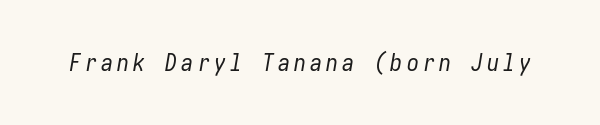
The image shows 24 px text type, italic (leaning right); set not underlined.
